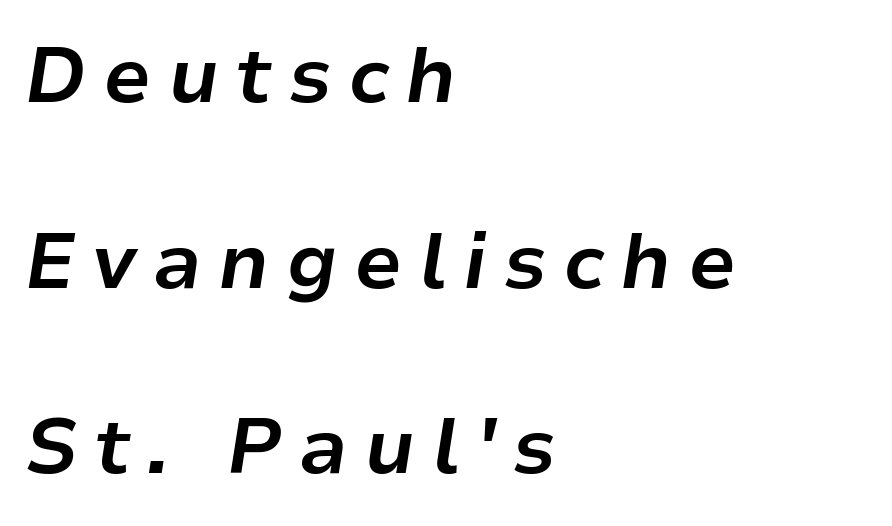
The image shows 77 px bold type, italic (leaning right); set left-aligned, loose line spacing (2.41x), unusually wide letter spacing (+0.21 em), not underlined; low stroke contrast and a medium x-height.
